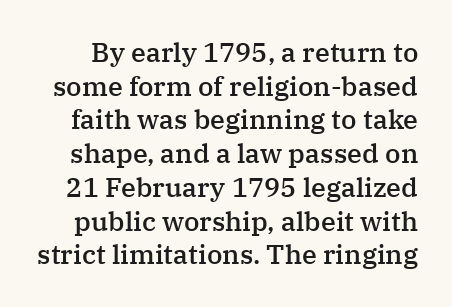
{"italic": "no", "bold": "semi", "underline": "no", "line_spacing": "normal", "line_spacing_ratio": 1.25, "letter_spacing": "normal", "letter_spacing_em": 0.0, "glyph_px": 27}
